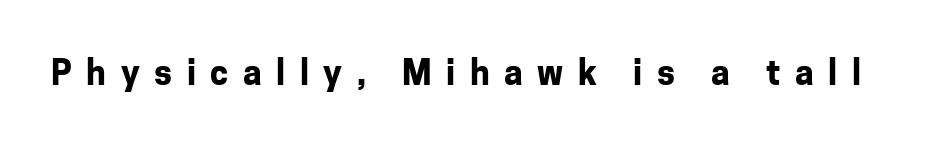
The image shows 34 px bold sans-serif type, upright; set unusually wide letter spacing (+0.43 em), not underlined; low stroke contrast and a medium x-height.
